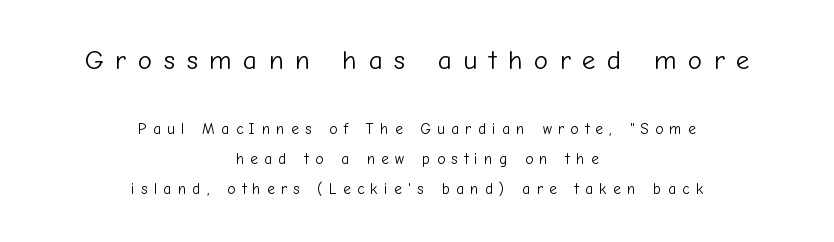
Q: Is the text bold? A: No.
Q: Is the text italic (slanted)? A: No, it is upright.
Q: Is the text underlined? A: No.
Q: How is the paragraph aligned? A: Centered.
Q: Is the spacing between letters normal or unusually wide? A: Unusually wide.
Q: Is the spacing between lines tight, normal or loose? A: Loose.
Q: Which block of text is set in a larger size, the first (top) or the second (bottom)? A: The first (top) one.
